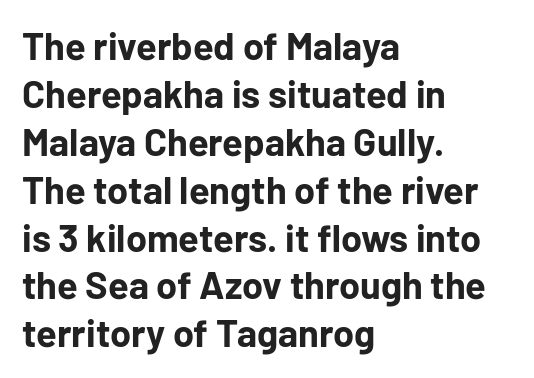
Q: Is the text bold? A: Yes.
Q: Is the text italic (slanted)? A: No, it is upright.
Q: Is the typeface a serif or a sans-serif typeface? A: Sans-serif.
Q: Is the text underlined? A: No.
Q: How is the paragraph aligned? A: Left-aligned.
Q: Is the spacing between letters normal or unusually wide? A: Normal.
Q: Is the spacing between lines tight, normal or loose? A: Normal.
Q: Width (condensed, normal, or wide)? A: Normal.
Q: Stroke contrast? A: Low.
Q: x-height? A: Medium.
Q: Monospaced? A: No.
